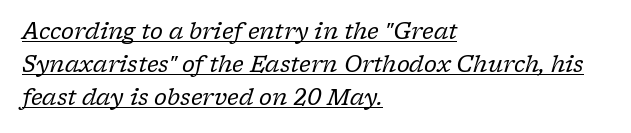
{"italic": "yes", "lean": "right", "slant_degrees": 17, "bold": "no", "underline": "yes", "align": "left", "line_spacing": "normal", "line_spacing_ratio": 1.49, "letter_spacing": "normal", "letter_spacing_em": 0.0, "glyph_px": 22}
